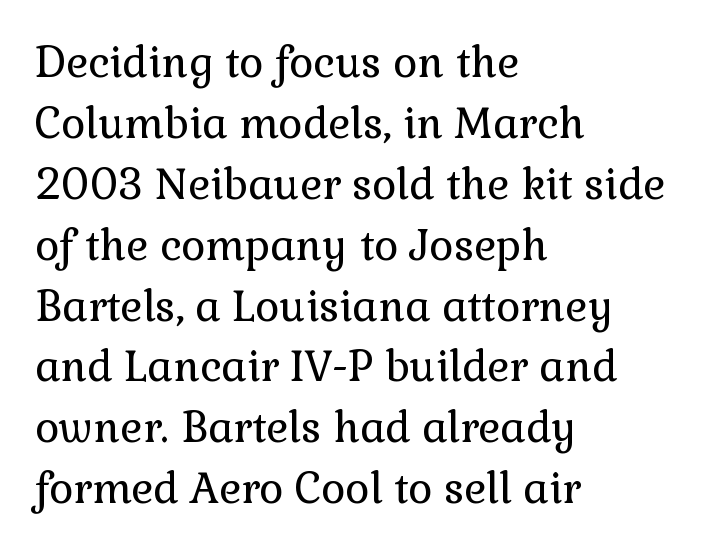
The image shows 42 px regular-weight serif type, upright; set left-aligned, normal line spacing (1.45x), normal letter spacing, not underlined; a medium x-height.
